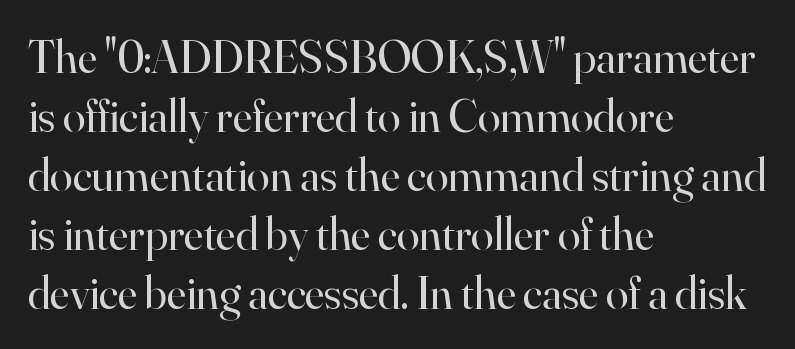
Q: Is the text bold? A: No.
Q: Is the text italic (slanted)? A: No, it is upright.
Q: Is the typeface a serif or a sans-serif typeface? A: Serif.
Q: Is the text underlined? A: No.
Q: How is the paragraph aligned? A: Left-aligned.
Q: Is the spacing between letters normal or unusually wide? A: Normal.
Q: Is the spacing between lines tight, normal or loose? A: Normal.
Q: Width (condensed, normal, or wide)? A: Normal.
Q: Stroke contrast? A: High.
Q: x-height? A: Small.
Q: Monospaced? A: No.
